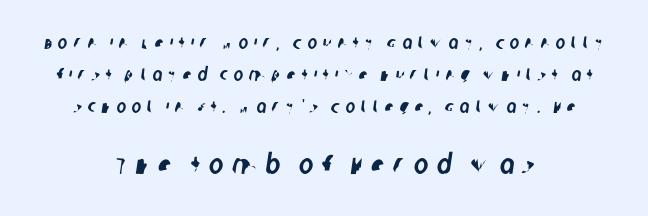
{"underline": "no", "align": "center", "line_spacing_ratio": 1.78, "letter_spacing": "wide", "letter_spacing_em": 0.32, "larger_block": "second", "size_ratio": 1.5, "glyph_px": 27}
